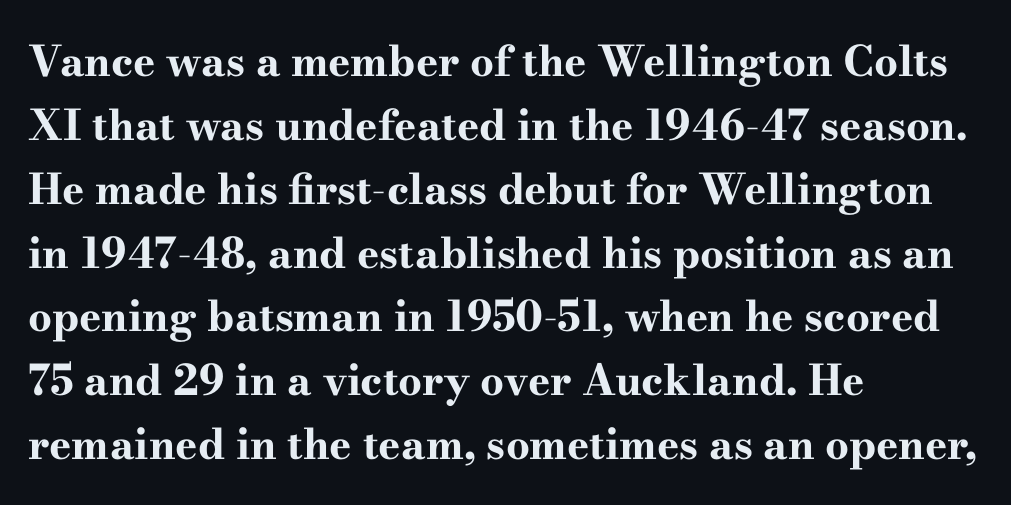
The rendering uses natural spacing where letterforms have individual widths. Beneath every word, the page is bare. Look at the bottom of the vertical strokes: they flare into serifs here. Posture: vertical.
